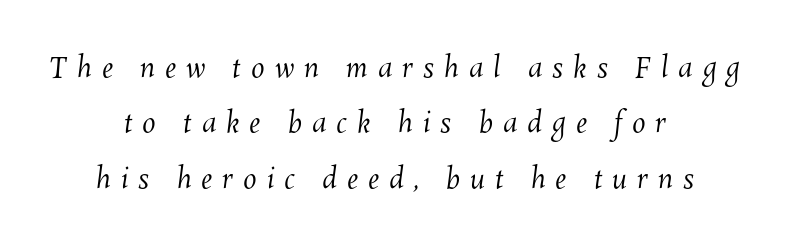
The font is comparable to plain body text, perhaps lighter. Horizontal bands of white between lines are thick stripes. One-word summary of the alignment: center. Glance below the letters and you will spot only blank space. There is plenty of visible air inserted between adjacent glyphs.
